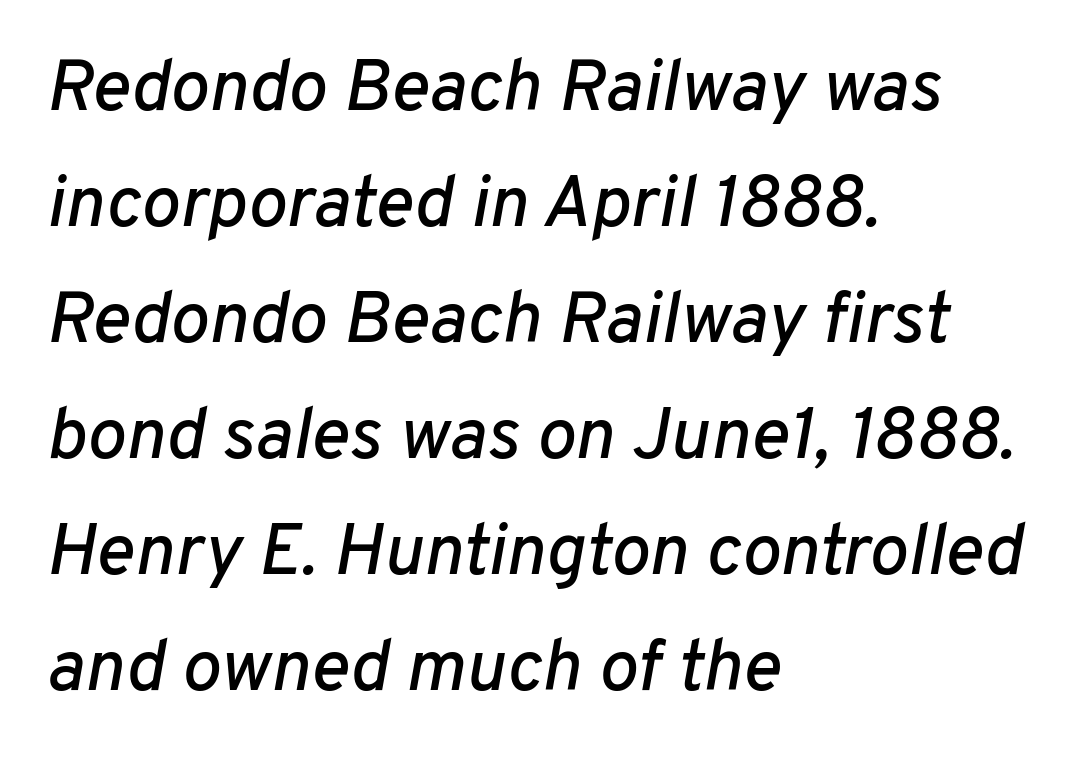
Bare-footed words on every line. Spacing verdict: proportional, widths tailored to each character. These lines stack with their left ends in a neat column. Tall strokes in this sample are angled rather than plumb. Honestly, the row spacing looks completely unremarkable. Between one letter and the next there's only the usual sliver of space.
